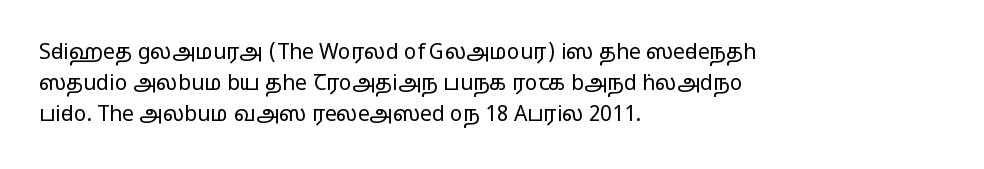
Q: Is the text bold? A: No.
Q: Is the text italic (slanted)? A: No, it is upright.
Q: Is the text underlined? A: No.
Q: How is the paragraph aligned? A: Left-aligned.
Q: Is the spacing between letters normal or unusually wide? A: Normal.
Q: Is the spacing between lines tight, normal or loose? A: Normal.
